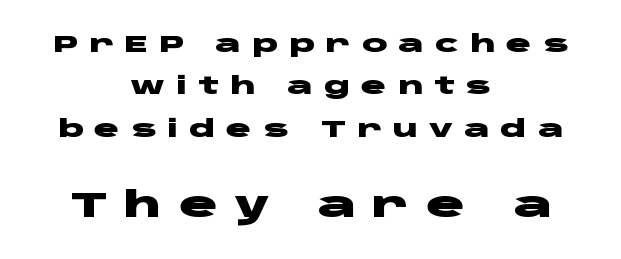
The image shows 36 px heavy, wide sans-serif type, upright; set centered, line spacing 1.77x, unusually wide letter spacing (+0.45 em), not underlined; the second (bottom) block is 1.5x larger; low stroke contrast and a large x-height.
